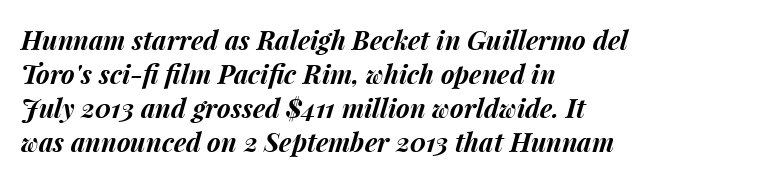
{"italic": "yes", "lean": "right", "slant_degrees": 15, "bold": "yes", "underline": "no", "align": "left", "line_spacing": "normal", "line_spacing_ratio": 1.31, "letter_spacing": "normal", "letter_spacing_em": 0.0, "glyph_px": 26}
